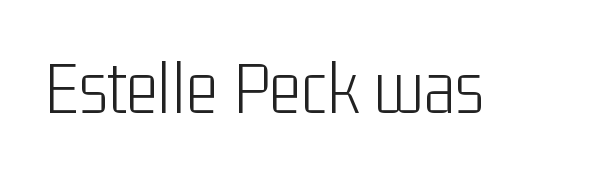
The image shows 77 px light, condensed sans-serif type, upright; set normal letter spacing, not underlined; low stroke contrast and a medium x-height.
